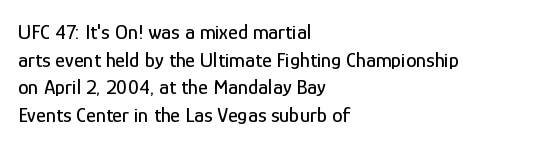
{"italic": "no", "underline": "no", "align": "left", "line_spacing": "normal", "line_spacing_ratio": 1.32, "letter_spacing": "normal", "letter_spacing_em": 0.0, "glyph_px": 21}
